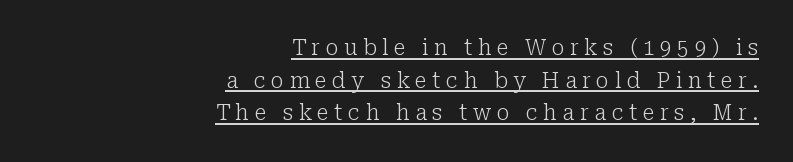
The image shows 21 px text type, upright; set right-aligned, normal line spacing (1.55x), unusually wide letter spacing (+0.26 em), underlined.
